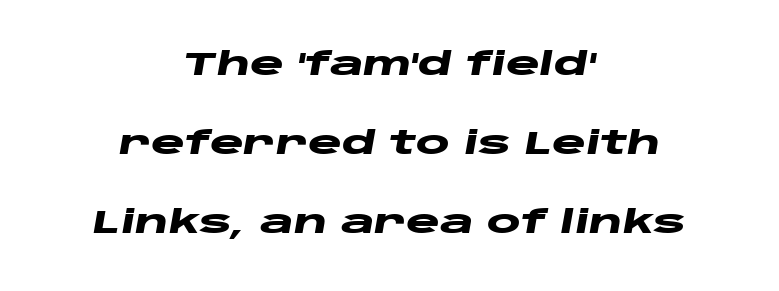
Character widths vary here, with narrow letters taking less room than wide ones. Plain, unruled lines of type. The lines are quadded center. There is no visible air inserted between adjacent glyphs. These lines were composed using italics.
